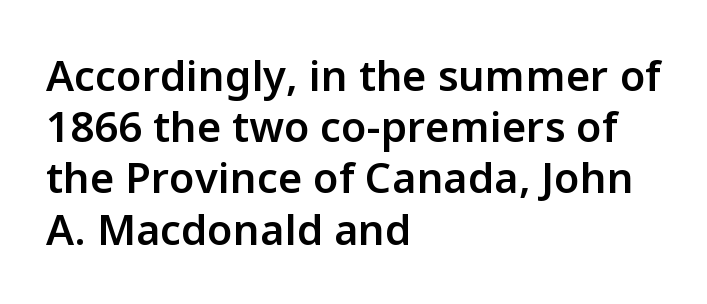
{"serif": "no", "italic": "no", "bold": "semi", "weight": "semibold", "width": "normal", "stroke_contrast": "low", "x_height": "medium", "monospaced": "no", "underline": "no", "align": "left", "line_spacing_ratio": 1.22, "letter_spacing": "normal", "letter_spacing_em": 0.0, "glyph_px": 42}
